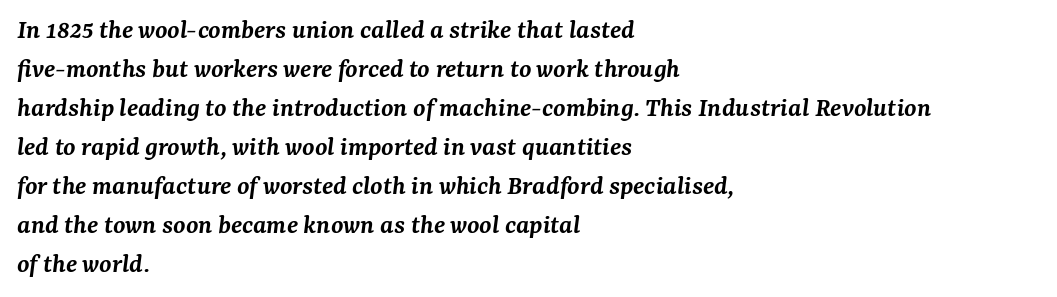
Style check: oblique. Quick note: underline off. Regarding serifs, this sample has them. The line texture is even and compact thanks to regular tracking.
